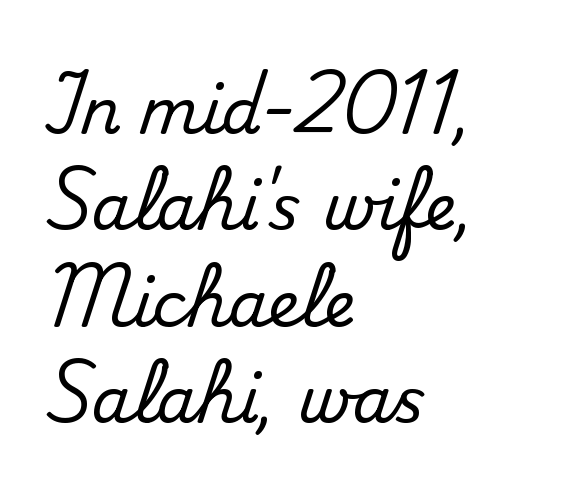
What stands out about the letter spacing? Nothing — it is the standard amount. Alignment: flush left. Quick note: underline off. Do the characters align in a grid? No, the font is proportional. These lines are composed in type with serifs.
